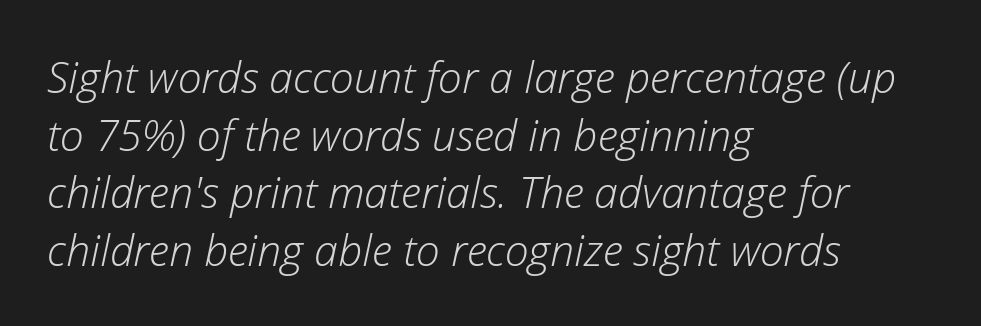
Q: Is the text bold? A: No.
Q: Is the text italic (slanted)? A: Yes, it leans right by about 12 degrees.
Q: Is the text underlined? A: No.
Q: How is the paragraph aligned? A: Left-aligned.
Q: Is the spacing between letters normal or unusually wide? A: Normal.
Q: Is the spacing between lines tight, normal or loose? A: Normal.
Q: Width (condensed, normal, or wide)? A: Normal.
Q: Stroke contrast? A: Low.
Q: x-height? A: Medium.
Q: Monospaced? A: No.
